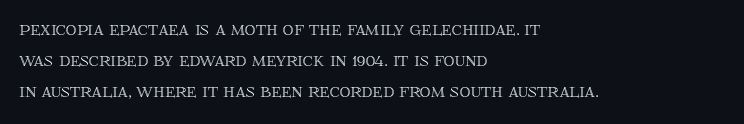
Q: Is the text italic (slanted)? A: No, it is upright.
Q: Is the text underlined? A: No.
Q: How is the paragraph aligned? A: Left-aligned.
Q: Is the spacing between letters normal or unusually wide? A: Normal.
Q: Is the spacing between lines tight, normal or loose? A: Normal.
